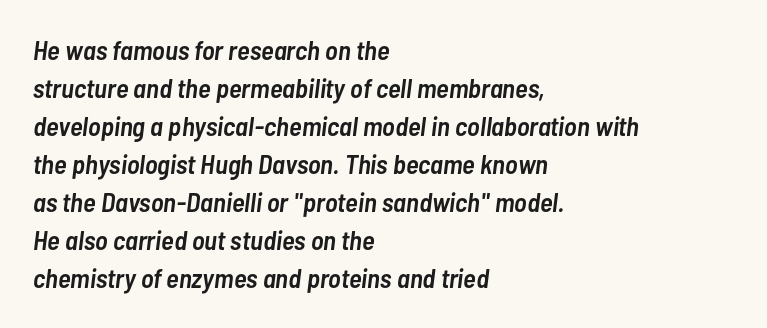
Q: Is the text bold? A: Semi-bold.
Q: Is the text italic (slanted)? A: Yes, it leans right by about 7 degrees.
Q: Is the text underlined? A: No.
Q: How is the paragraph aligned? A: Left-aligned.
Q: Is the spacing between letters normal or unusually wide? A: Normal.
Q: Is the spacing between lines tight, normal or loose? A: Normal.
